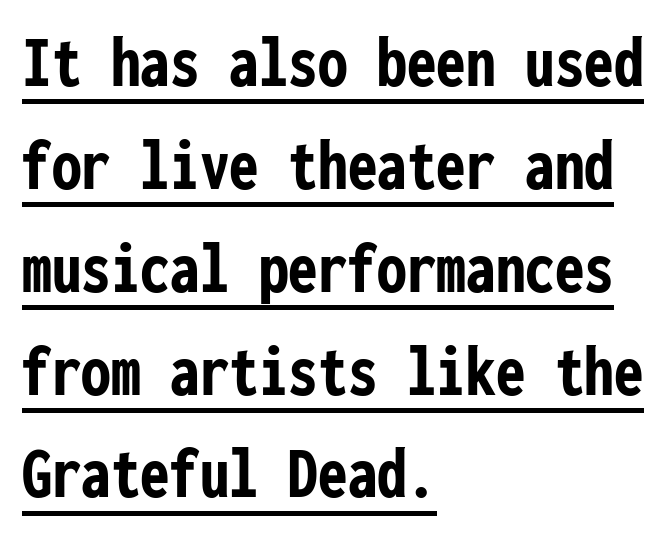
Q: Is the text bold? A: Yes.
Q: Is the text italic (slanted)? A: No, it is upright.
Q: Is the typeface a serif or a sans-serif typeface? A: Sans-serif.
Q: Is the text underlined? A: Yes.
Q: How is the paragraph aligned? A: Left-aligned.
Q: Is the spacing between letters normal or unusually wide? A: Normal.
Q: Is the spacing between lines tight, normal or loose? A: Normal.
Q: Width (condensed, normal, or wide)? A: Condensed.
Q: Stroke contrast? A: Low.
Q: x-height? A: Medium.
Q: Monospaced? A: Yes.
